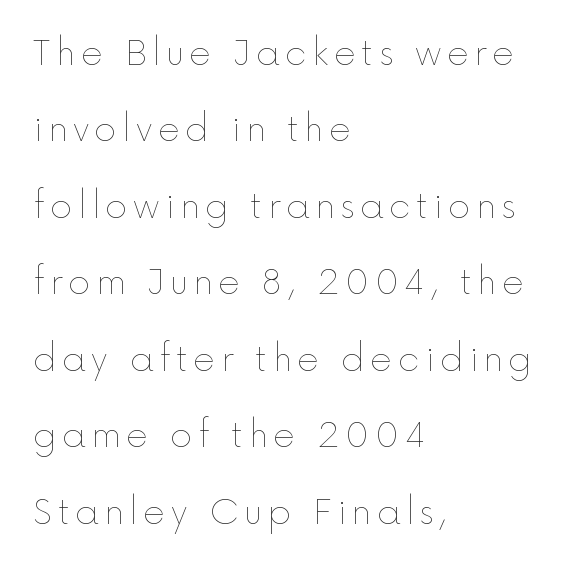
{"italic": "no", "bold": "no", "weight": "thin", "width": "normal", "x_height": "medium", "monospaced": "no", "underline": "no", "align": "left", "line_spacing": "loose", "line_spacing_ratio": 2.25, "glyph_px": 34}
